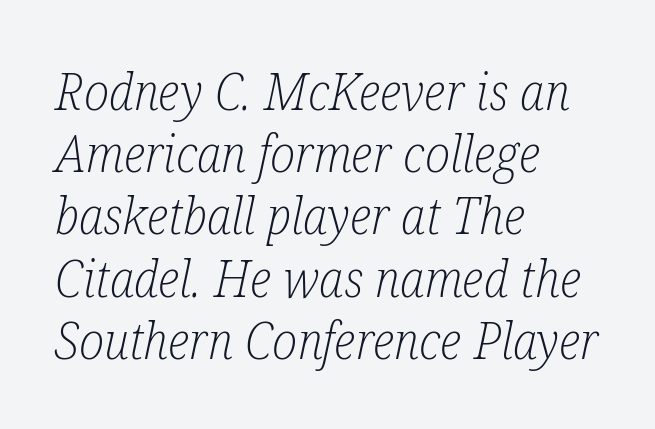
These lines are set flush left with a ragged right edge. In terms of posture, this sample is oblique. The baseline area is clear. Note the varied advance widths — an 'i' is clearly narrower than an 'm'.
